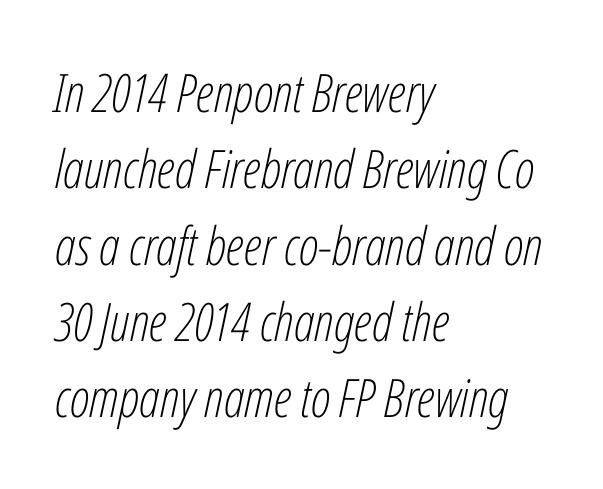
Q: Is the text bold? A: No.
Q: Is the text italic (slanted)? A: Yes, it leans right by about 12 degrees.
Q: Is the text underlined? A: No.
Q: How is the paragraph aligned? A: Left-aligned.
Q: Is the spacing between letters normal or unusually wide? A: Normal.
Q: Is the spacing between lines tight, normal or loose? A: Normal.
Q: Width (condensed, normal, or wide)? A: Condensed.
Q: Stroke contrast? A: Low.
Q: x-height? A: Medium.
Q: Monospaced? A: No.
